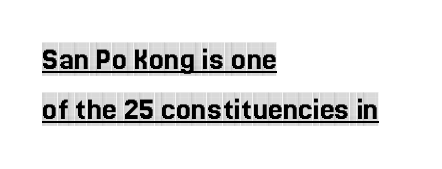
{"serif": "yes", "italic": "no", "width": "condensed", "x_height": "large", "monospaced": "no", "underline": "yes", "align": "left", "line_spacing": "normal", "line_spacing_ratio": 1.52, "letter_spacing": "normal", "letter_spacing_em": 0.0, "glyph_px": 33}
